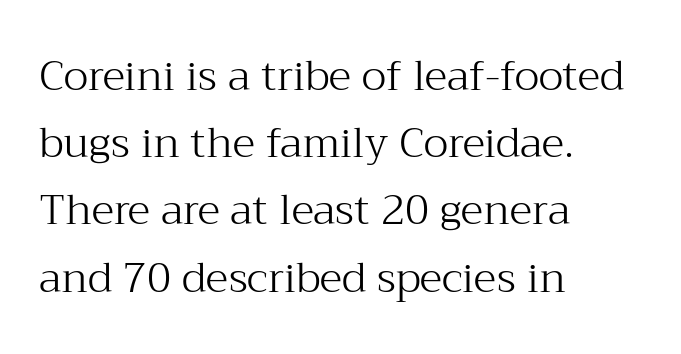
The image shows 42 px light serif type, upright; set left-aligned, normal line spacing (1.6x), normal letter spacing, not underlined; medium stroke contrast and a medium x-height.
